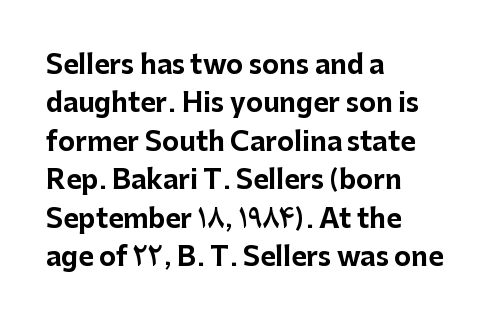
{"italic": "no", "bold": "yes", "underline": "no", "align": "left", "line_spacing": "normal", "line_spacing_ratio": 1.48, "letter_spacing": "normal", "letter_spacing_em": 0.0, "glyph_px": 26}
